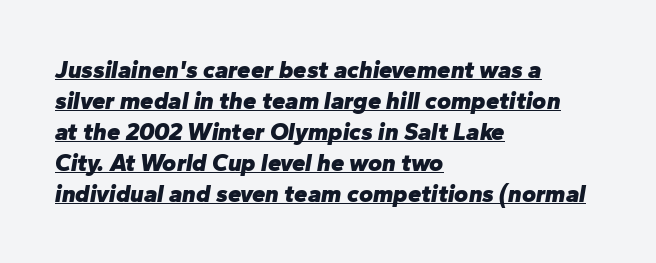
Italic? Definitely — the glyphs are oblique. The paragraph shown leans on its left margin. Successive baselines arrive at the customary interval. Between one letter and the next there's only the usual sliver of space. As a designer I'd log this as weight 700, bold. A rule runs beneath these lines of type.
